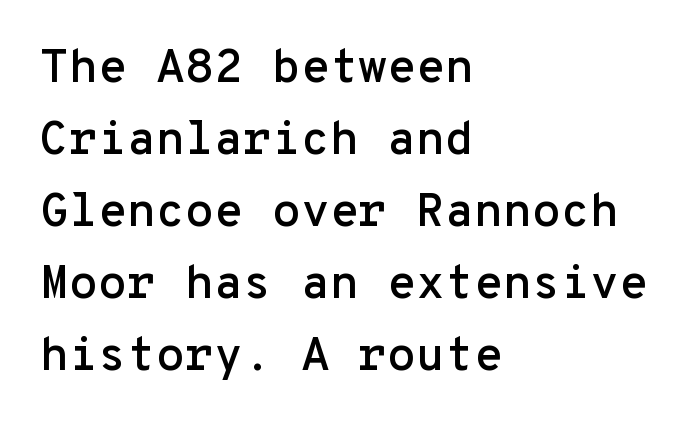
Q: Is the text italic (slanted)? A: No, it is upright.
Q: Is the typeface a serif or a sans-serif typeface? A: Sans-serif.
Q: Is the text underlined? A: No.
Q: How is the paragraph aligned? A: Left-aligned.
Q: Is the spacing between letters normal or unusually wide? A: Normal.
Q: Is the spacing between lines tight, normal or loose? A: Normal.
Q: Width (condensed, normal, or wide)? A: Normal.
Q: Stroke contrast? A: Low.
Q: x-height? A: Medium.
Q: Monospaced? A: Yes.
